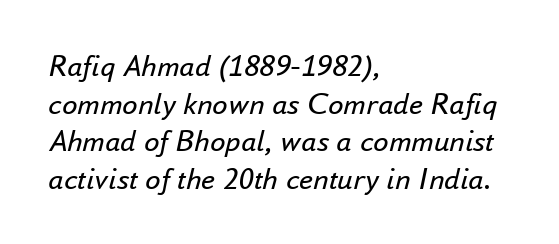
The image shows 31 px regular-weight type, italic (leaning right); set left-aligned, line spacing 1.21x, normal letter spacing, not underlined; low stroke contrast and a small x-height.
